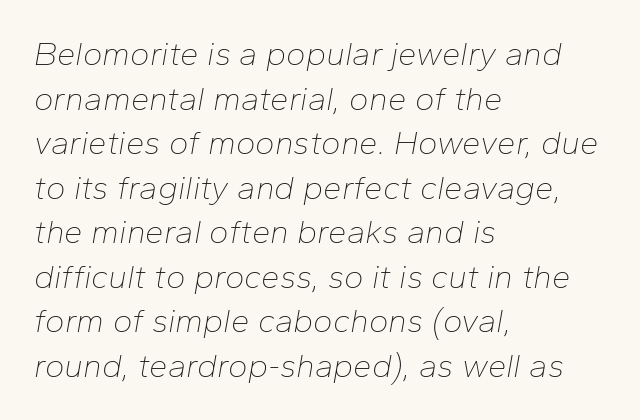
These glyphs show unthickened strokes, regular width or finer. A typesetter would call this proportional, since set widths differ per character. Style check: oblique. In terms of leading, this rendering sits right in the middle.
